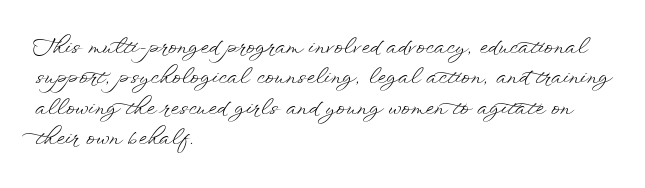
Q: Is the text bold? A: No.
Q: Is the text italic (slanted)? A: Yes.
Q: Is the text underlined? A: No.
Q: How is the paragraph aligned? A: Left-aligned.
Q: Is the spacing between letters normal or unusually wide? A: Normal.
Q: Is the spacing between lines tight, normal or loose? A: Normal.
